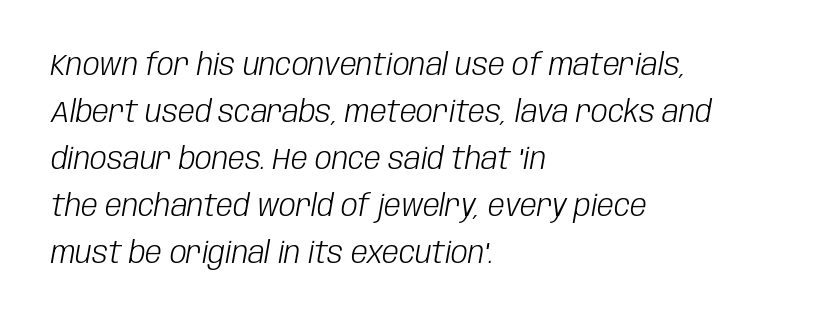
Bold? No — there's no thickening of the strokes. Compared with typical body copy, the letter spacing here is the same. Unmarked baselines from the first word to the last. Typeset ragged right — the left edge is the straight one. Would a proofreader flag this as italicized? Yes. Compared with typical paragraphs, the rows here are spaced about the same.
